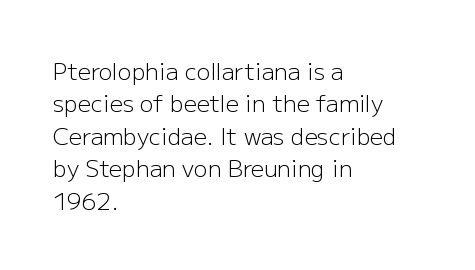
The image shows 23 px text type, upright; set left-aligned, normal line spacing (1.41x), normal letter spacing, not underlined.
